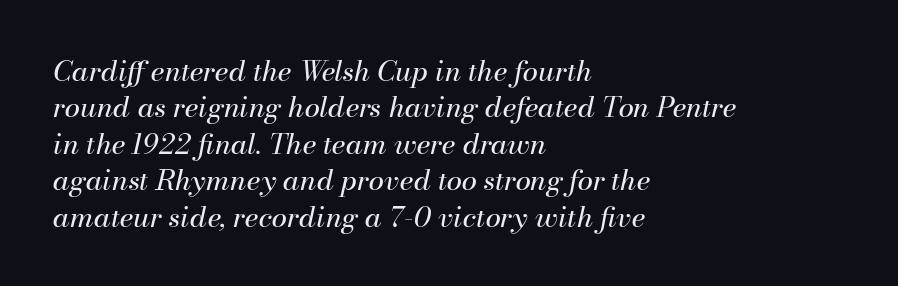
Spacing verdict: proportional, widths tailored to each character. Descender tails drop into unmarked territory. The rendering uses a moderate line-height, typical for paragraphs. Characters follow at the spacing the type designer built in. The weight would be labelled regular, book, light, or lighter still.
